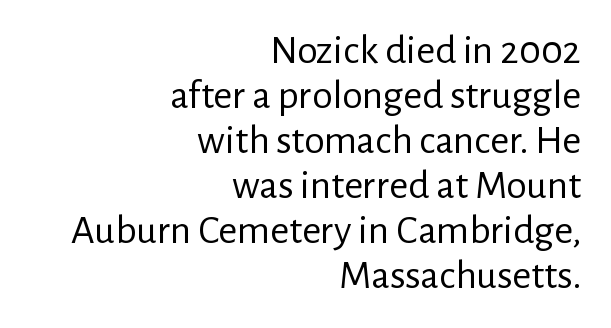
{"serif": "no", "italic": "no", "bold": "no", "weight": "regular", "width": "normal", "stroke_contrast": "low", "x_height": "medium", "monospaced": "no", "underline": "no", "align": "right", "line_spacing": "tight", "line_spacing_ratio": 1.1, "letter_spacing": "normal", "letter_spacing_em": 0.0, "glyph_px": 41}
